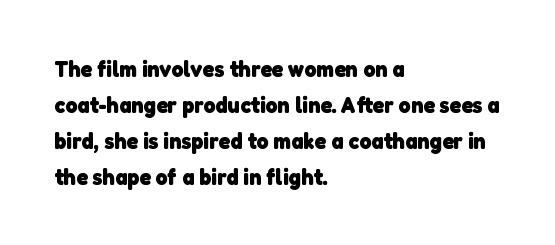
{"bold": "yes", "underline": "no", "align": "left", "line_spacing": "normal", "line_spacing_ratio": 1.56, "letter_spacing": "normal", "letter_spacing_em": 0.0, "glyph_px": 23}
